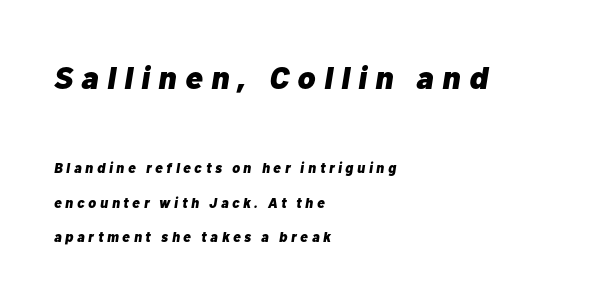
{"italic": "yes", "lean": "right", "slant_degrees": 10, "bold": "yes", "weight": "heavy", "width": "normal", "stroke_contrast": "low", "x_height": "medium", "monospaced": "no", "underline": "no", "align": "left", "line_spacing": "loose", "line_spacing_ratio": 2.46, "letter_spacing": "wide", "letter_spacing_em": 0.27, "larger_block": "first", "size_ratio": 2.29, "glyph_px": 32}
